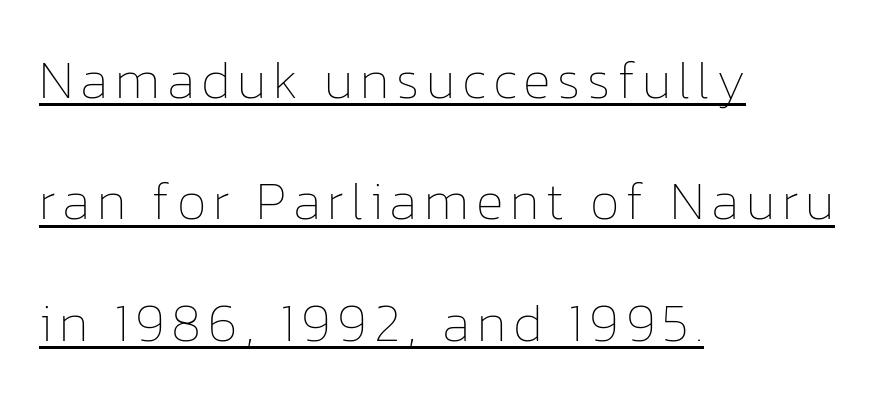
{"italic": "no", "bold": "no", "weight": "thin", "width": "normal", "stroke_contrast": "low", "x_height": "medium", "monospaced": "no", "underline": "yes", "align": "left", "line_spacing": "loose", "line_spacing_ratio": 2.29, "glyph_px": 53}
